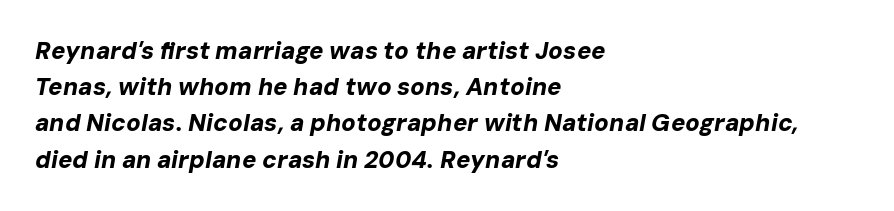
Q: Is the text bold? A: Yes.
Q: Is the text italic (slanted)? A: Yes, it leans right by about 10 degrees.
Q: Is the text underlined? A: No.
Q: How is the paragraph aligned? A: Left-aligned.
Q: Is the spacing between letters normal or unusually wide? A: Normal.
Q: Is the spacing between lines tight, normal or loose? A: Normal.
